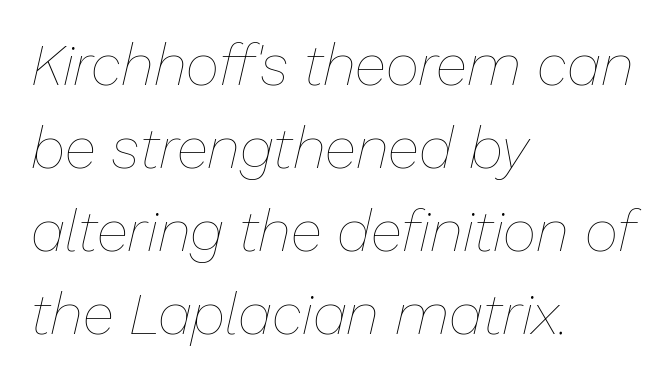
Q: Is the text bold? A: No.
Q: Is the text italic (slanted)? A: Yes, it leans right by about 13 degrees.
Q: Is the text underlined? A: No.
Q: How is the paragraph aligned? A: Left-aligned.
Q: Is the spacing between letters normal or unusually wide? A: Normal.
Q: Is the spacing between lines tight, normal or loose? A: Normal.
Q: Width (condensed, normal, or wide)? A: Normal.
Q: Stroke contrast? A: Low.
Q: x-height? A: Medium.
Q: Monospaced? A: No.
